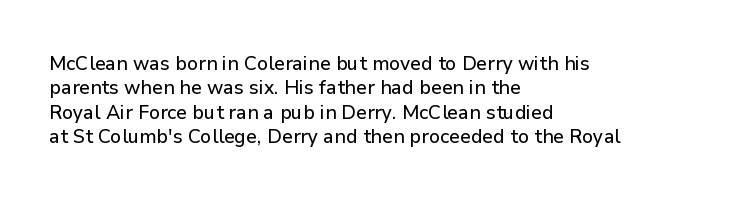
{"italic": "no", "underline": "no", "align": "left", "line_spacing_ratio": 1.22, "letter_spacing": "normal", "letter_spacing_em": 0.0, "glyph_px": 20}
